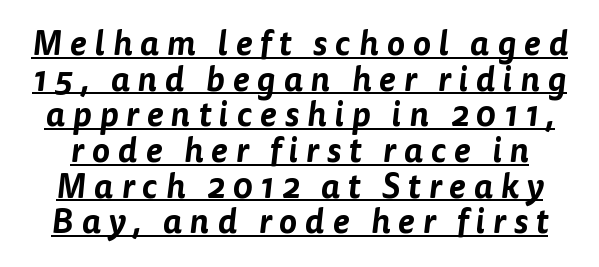
Does the type have serifs? No, each stem ends abruptly. The tracking reads as deliberately expanded to a designer's eye. The passage shown is typed in a proportional face where columns would drift. Somebody hit Ctrl+U on this one — the words are underlined. Regarding leading, the lines here are crowded together.
